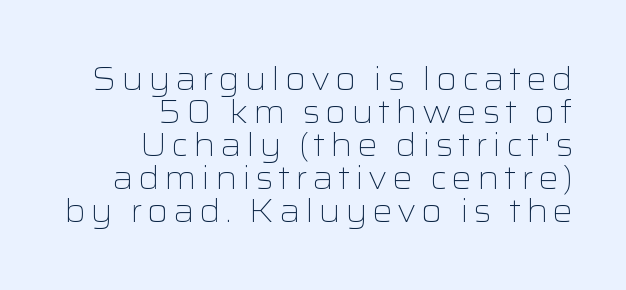
The image shows 32 px light, wide sans-serif type, upright; set right-aligned, tight line spacing (1.03x), not underlined; low stroke contrast and a medium x-height.
